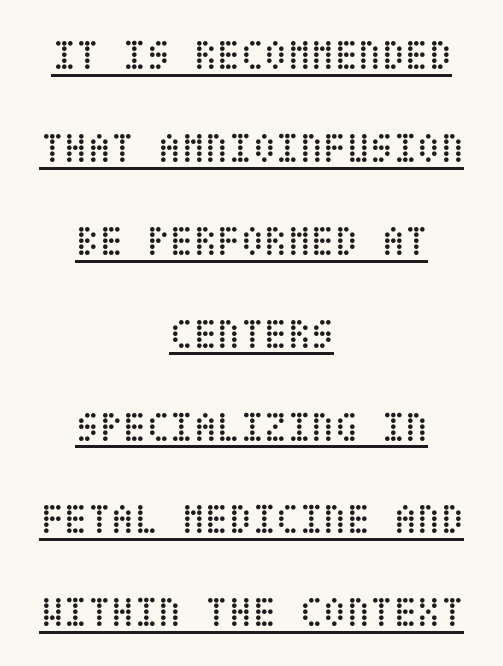
The image shows 43 px regular-weight, condensed type, upright; set centered, loose line spacing (2.16x), normal letter spacing, underlined; low stroke contrast and a large x-height.
